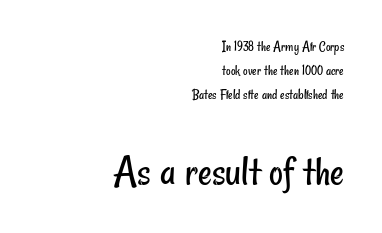
The image shows 43 px regular-weight, condensed sans-serif type; set right-aligned, line spacing 1.72x, normal letter spacing, not underlined; the second (bottom) block is 3.07x larger; low stroke contrast and a small x-height.
